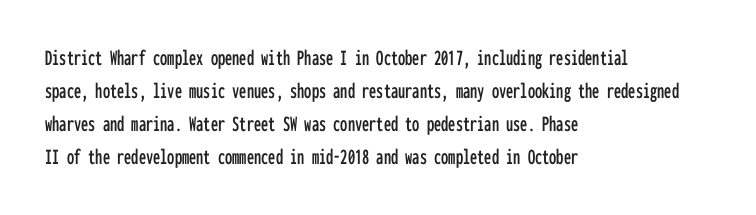
The image shows 23 px text type, upright; set left-aligned, normal line spacing (1.44x), normal letter spacing, not underlined.
